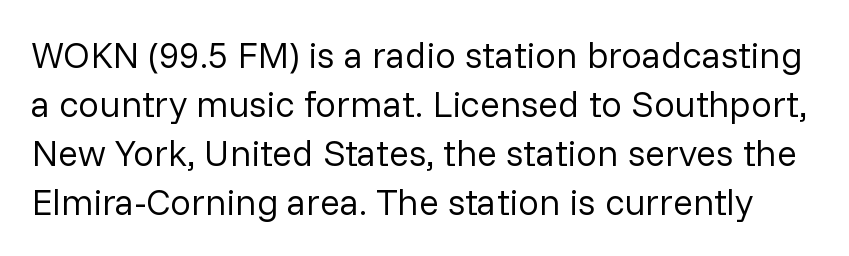
The image shows 37 px regular-weight sans-serif type, upright; set normal line spacing (1.32x), normal letter spacing, not underlined; low stroke contrast and a medium x-height.
